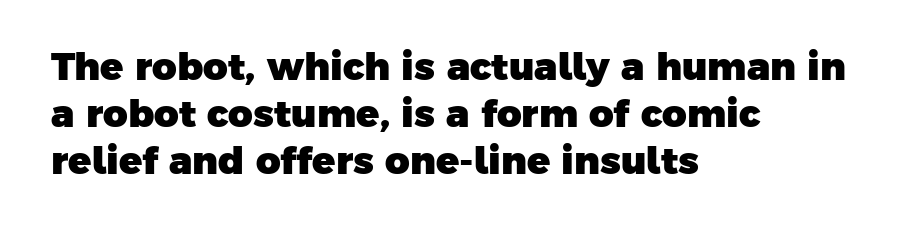
{"serif": "no", "bold": "yes", "weight": "heavy", "width": "normal", "stroke_contrast": "low", "x_height": "medium", "monospaced": "no", "underline": "no", "align": "left", "line_spacing_ratio": 1.24, "letter_spacing": "normal", "letter_spacing_em": 0.0, "glyph_px": 38}
